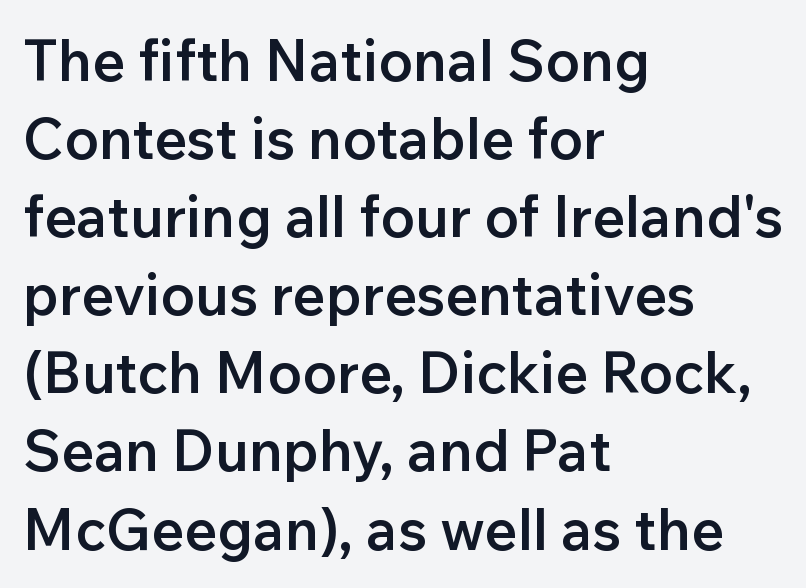
{"serif": "no", "italic": "no", "bold": "semi", "weight": "semibold", "width": "normal", "stroke_contrast": "low", "x_height": "medium", "monospaced": "no", "underline": "no", "align": "left", "line_spacing": "normal", "line_spacing_ratio": 1.37, "letter_spacing": "normal", "letter_spacing_em": 0.0, "glyph_px": 57}
